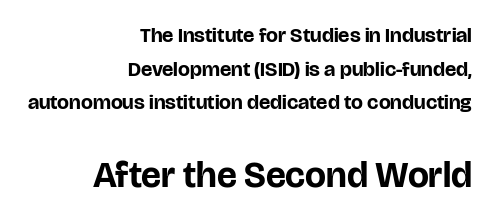
The image shows 37 px bold sans-serif type, upright; set right-aligned, normal line spacing (1.6x), normal letter spacing, not underlined; the second (bottom) block is 1.76x larger; low stroke contrast and a large x-height.
